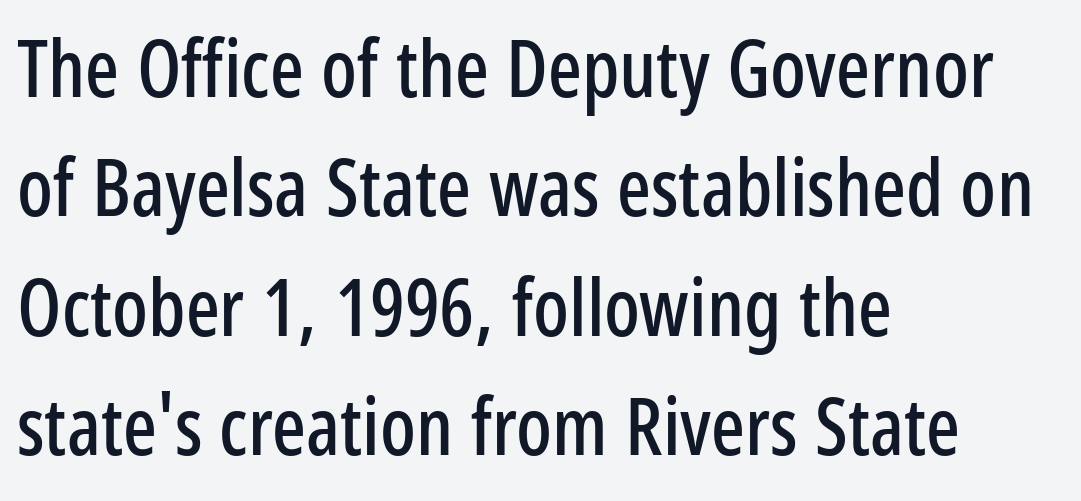
{"serif": "no", "italic": "no", "width": "condensed", "stroke_contrast": "low", "x_height": "medium", "monospaced": "no", "underline": "no", "align": "left", "line_spacing": "normal", "line_spacing_ratio": 1.51, "letter_spacing": "normal", "letter_spacing_em": 0.0, "glyph_px": 79}
